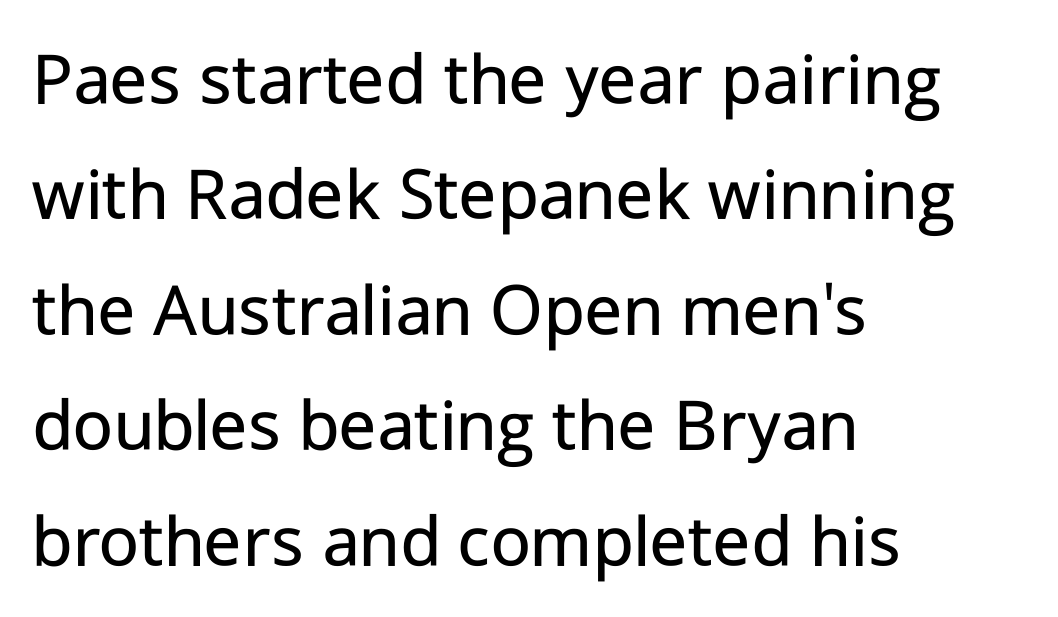
Compared with typical paragraphs, the rows here are spaced about the same. Bold? No — there's no thickening of the strokes. The type sits square on the baseline with zero lean. Check the space under the baseline: it is left empty.
